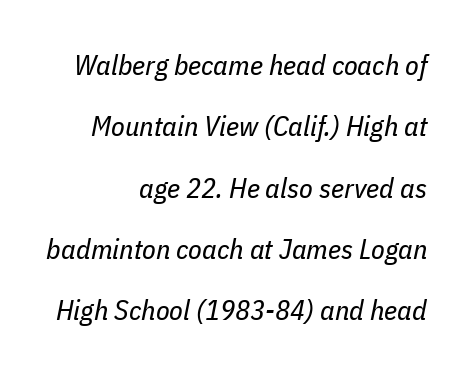
The image shows 28 px regular-weight, condensed type, italic (leaning right); set right-aligned, loose line spacing (2.19x), normal letter spacing, not underlined; low stroke contrast and a medium x-height.
